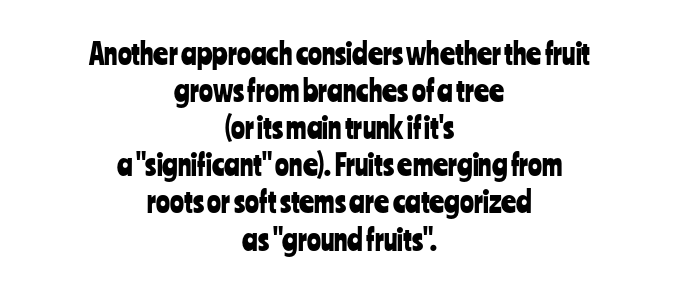
Line starts and ends both wander, symmetrically. Notice how the stems are strictly vertical — no italics here. Leading matches the norm, producing a regular column. Each letter keeps its own natural width here, so spacing adapts to shape.
